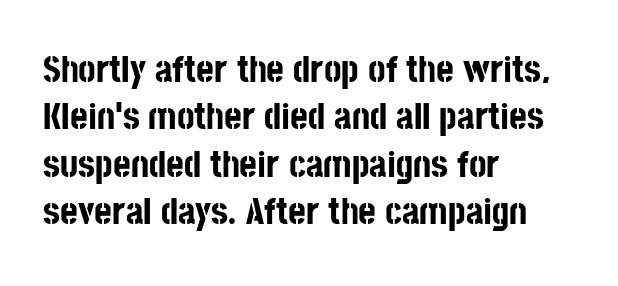
Q: Is the text bold? A: Yes.
Q: Is the text italic (slanted)? A: No, it is upright.
Q: Is the typeface a serif or a sans-serif typeface? A: Sans-serif.
Q: Is the text underlined? A: No.
Q: How is the paragraph aligned? A: Left-aligned.
Q: Is the spacing between letters normal or unusually wide? A: Normal.
Q: Is the spacing between lines tight, normal or loose? A: Normal.
Q: Width (condensed, normal, or wide)? A: Condensed.
Q: Stroke contrast? A: Low.
Q: x-height? A: Large.
Q: Monospaced? A: No.
